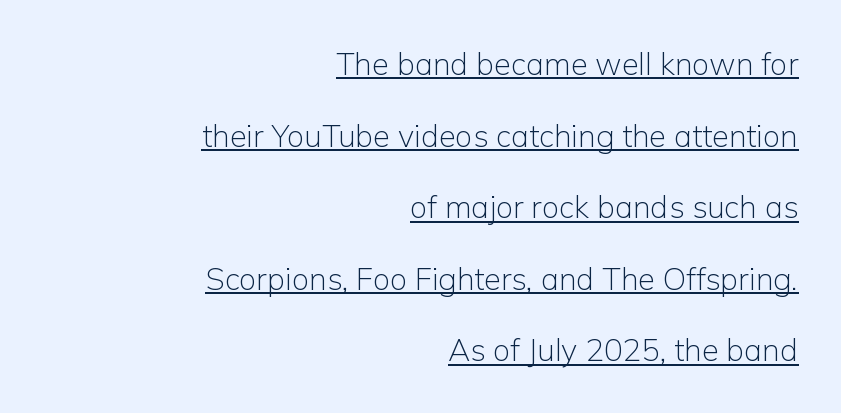
{"serif": "no", "italic": "no", "bold": "no", "weight": "light", "width": "normal", "stroke_contrast": "low", "x_height": "medium", "monospaced": "no", "underline": "yes", "align": "right", "line_spacing": "loose", "line_spacing_ratio": 2.31, "letter_spacing": "normal", "letter_spacing_em": 0.0, "glyph_px": 31}
